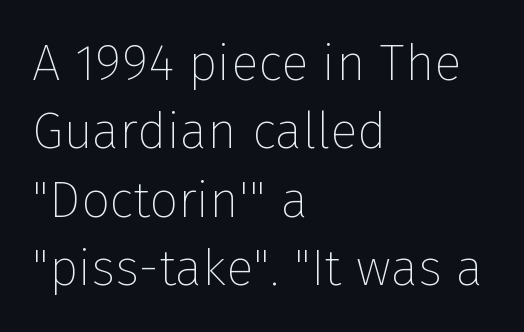
{"serif": "no", "italic": "no", "bold": "no", "weight": "thin", "width": "normal", "stroke_contrast": "low", "x_height": "medium", "monospaced": "no", "underline": "no", "align": "left", "line_spacing": "normal", "line_spacing_ratio": 1.34, "letter_spacing": "normal", "letter_spacing_em": 0.0, "glyph_px": 51}
